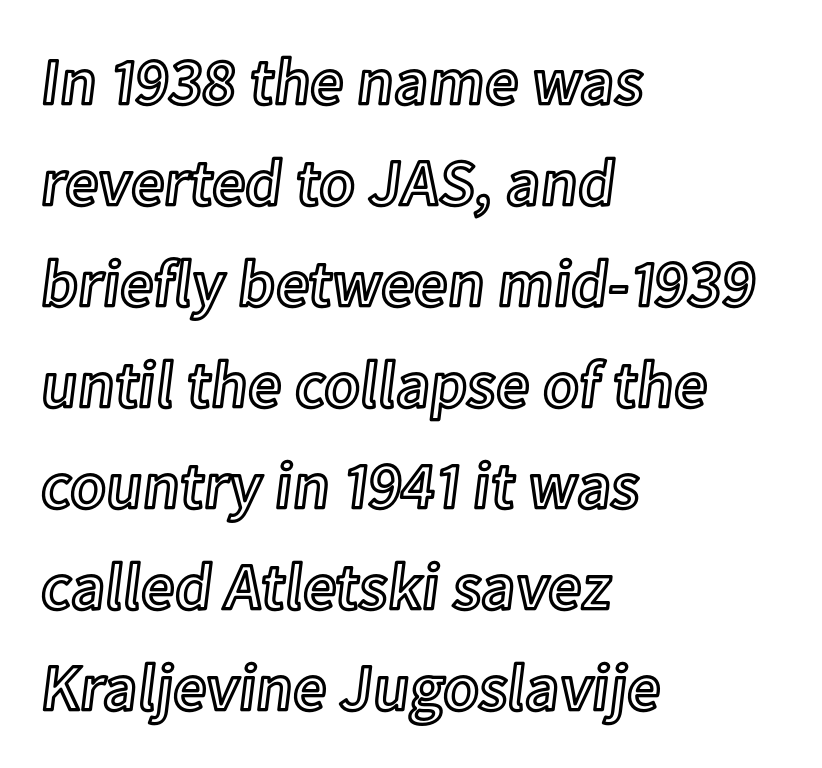
{"width": "normal", "x_height": "medium", "monospaced": "no", "underline": "no", "align": "left", "line_spacing": "normal", "line_spacing_ratio": 1.53, "letter_spacing": "normal", "letter_spacing_em": 0.0, "glyph_px": 66}
